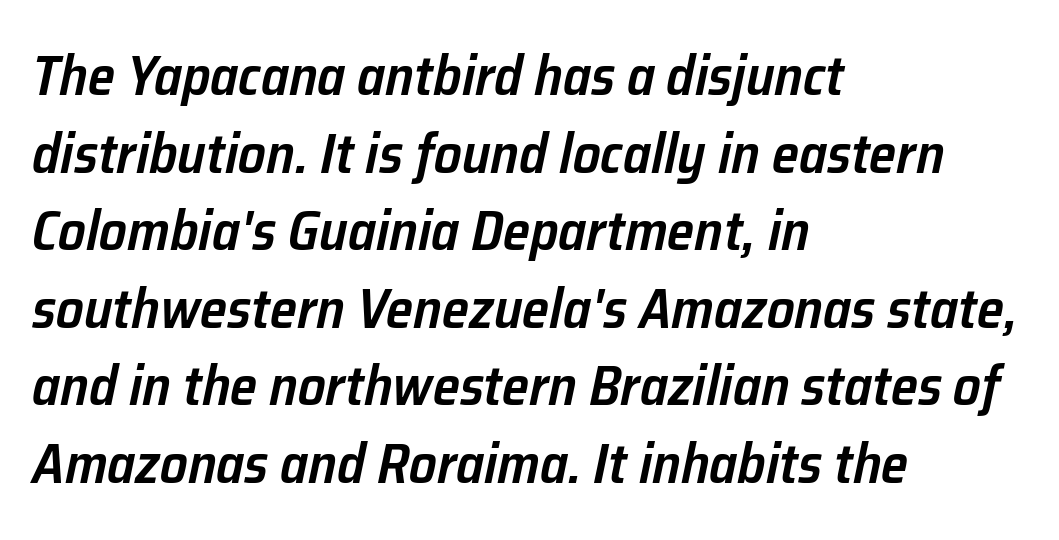
The image shows 55 px semibold type, italic (leaning right); set left-aligned, normal line spacing (1.41x), normal letter spacing, not underlined; low stroke contrast and a medium x-height.
